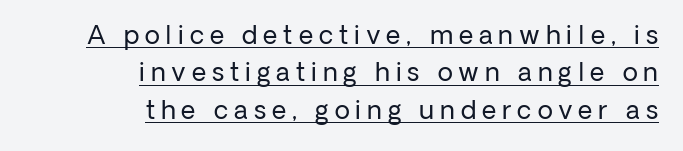
{"italic": "no", "bold": "no", "underline": "yes", "align": "right", "line_spacing": "normal", "line_spacing_ratio": 1.5, "letter_spacing": "wide", "letter_spacing_em": 0.24, "glyph_px": 25}
